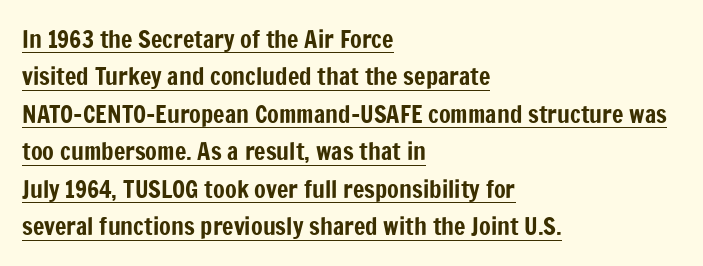
The image shows 24 px text type, upright; set left-aligned, normal line spacing (1.56x), normal letter spacing, underlined.
